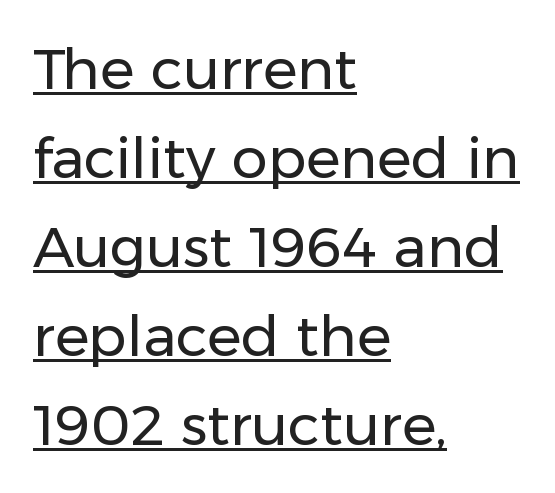
The image shows 57 px regular-weight sans-serif type, upright; set left-aligned, normal line spacing (1.56x), normal letter spacing, underlined; low stroke contrast and a medium x-height.
